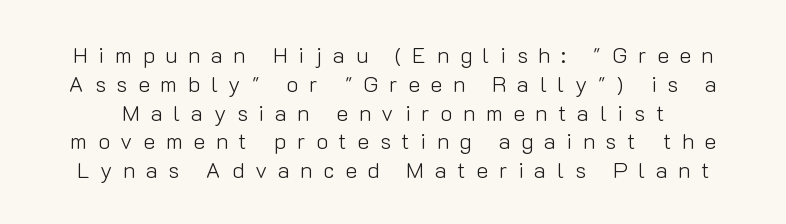
The image shows 22 px text type, upright; set normal line spacing (1.31x), unusually wide letter spacing (+0.49 em), not underlined.
